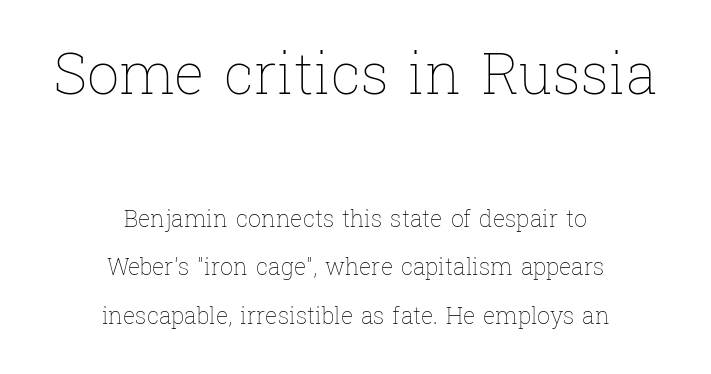
The image shows 57 px thin type, upright; set centered, loose line spacing (2.11x), normal letter spacing, not underlined; the first (top) block is 2.48x larger; low stroke contrast and a medium x-height.
